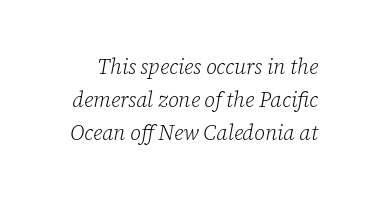
The image shows 21 px text type, italic (leaning right); set normal line spacing (1.56x), normal letter spacing, not underlined.
